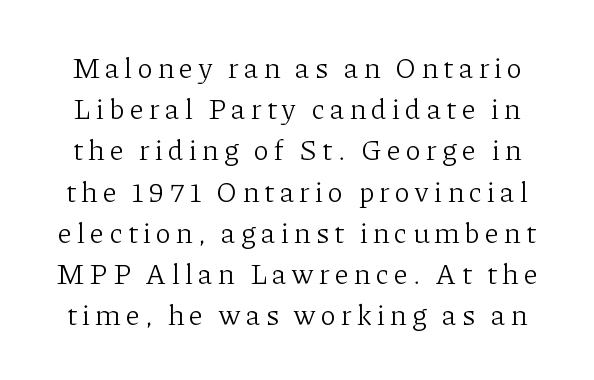
{"serif": "yes", "italic": "no", "bold": "no", "weight": "light", "width": "normal", "stroke_contrast": "low", "x_height": "medium", "monospaced": "no", "underline": "no", "line_spacing": "normal", "line_spacing_ratio": 1.42, "glyph_px": 29}
